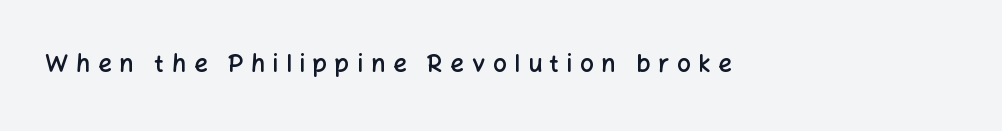
Q: Is the text bold? A: Semi-bold.
Q: Is the text italic (slanted)? A: No, it is upright.
Q: Is the text underlined? A: No.
Q: Is the spacing between letters normal or unusually wide? A: Unusually wide.
